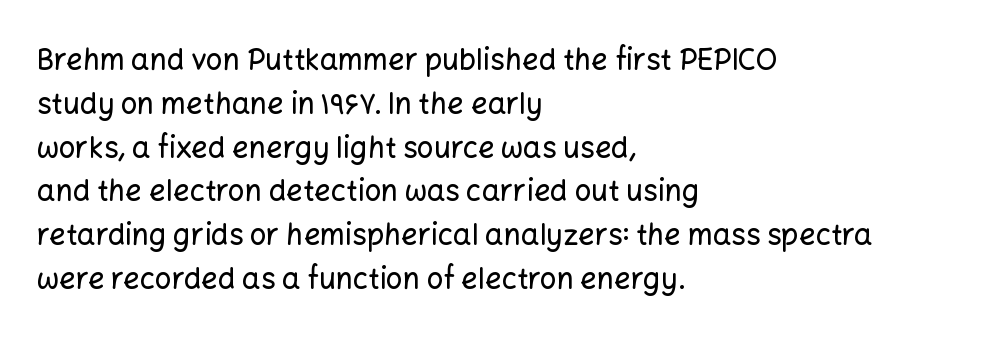
Q: Is the text italic (slanted)? A: No, it is upright.
Q: Is the typeface a serif or a sans-serif typeface? A: Sans-serif.
Q: Is the text underlined? A: No.
Q: How is the paragraph aligned? A: Left-aligned.
Q: Is the spacing between letters normal or unusually wide? A: Normal.
Q: Is the spacing between lines tight, normal or loose? A: Normal.
Q: Width (condensed, normal, or wide)? A: Normal.
Q: Stroke contrast? A: Low.
Q: x-height? A: Medium.
Q: Monospaced? A: No.
